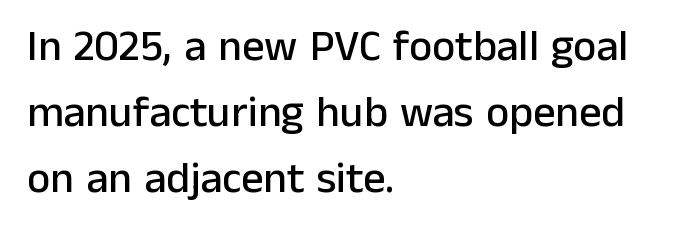
{"serif": "no", "italic": "no", "width": "normal", "stroke_contrast": "low", "x_height": "medium", "monospaced": "no", "underline": "no", "align": "left", "line_spacing": "normal", "line_spacing_ratio": 1.5, "letter_spacing": "normal", "letter_spacing_em": 0.0, "glyph_px": 44}
